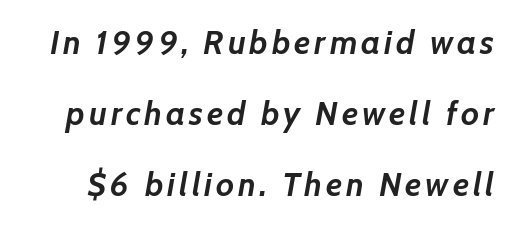
Q: Is the text bold? A: Yes.
Q: Is the text italic (slanted)? A: Yes, it leans right by about 7 degrees.
Q: Is the text underlined? A: No.
Q: Is the spacing between lines tight, normal or loose? A: Loose.
Q: Width (condensed, normal, or wide)? A: Normal.
Q: Stroke contrast? A: Low.
Q: x-height? A: Medium.
Q: Monospaced? A: No.
